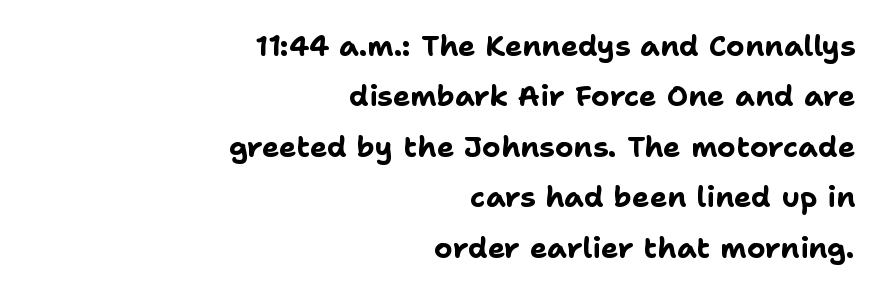
{"serif": "no", "italic": "no", "bold": "yes", "weight": "bold", "width": "normal", "stroke_contrast": "low", "x_height": "medium", "monospaced": "no", "underline": "no", "align": "right", "line_spacing_ratio": 1.74, "letter_spacing": "normal", "letter_spacing_em": 0.0, "glyph_px": 29}
